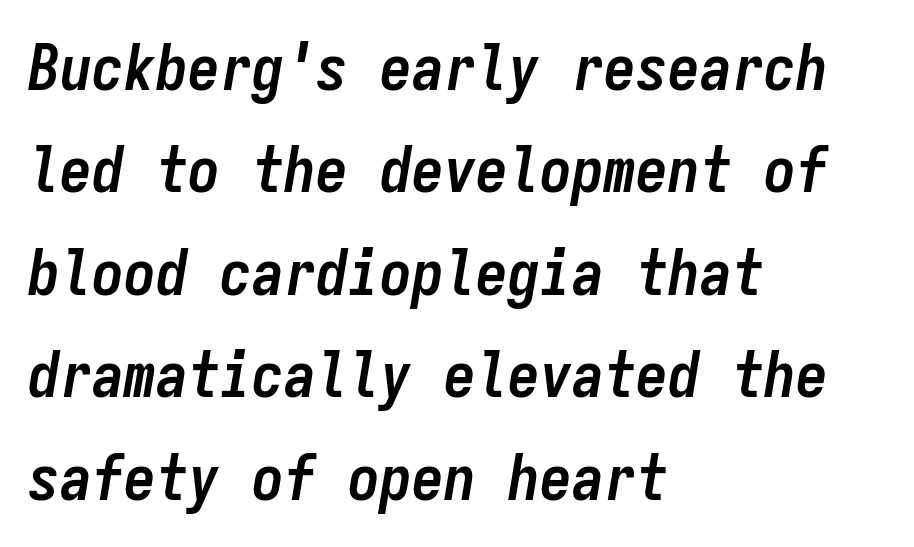
Q: Is the text bold? A: Yes.
Q: Is the text italic (slanted)? A: Yes, it leans right by about 9 degrees.
Q: Is the text underlined? A: No.
Q: How is the paragraph aligned? A: Left-aligned.
Q: Is the spacing between letters normal or unusually wide? A: Normal.
Q: Is the spacing between lines tight, normal or loose? A: Normal.
Q: Width (condensed, normal, or wide)? A: Condensed.
Q: Stroke contrast? A: Low.
Q: x-height? A: Medium.
Q: Monospaced? A: Yes.
